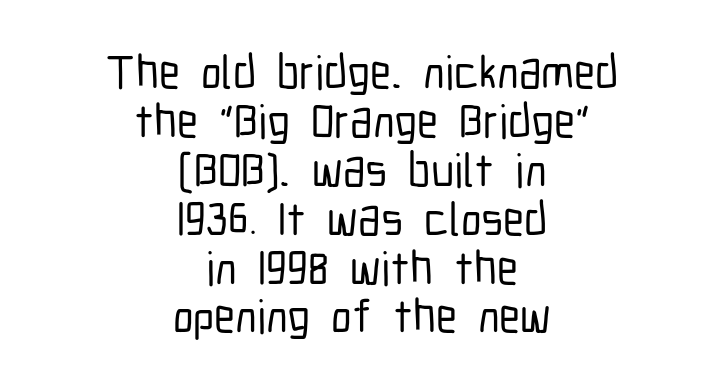
These lines are composed in type without serifs. Ordinary non-slanted type is in use. A centered setting, common on invitations and titles, is used for this passage. Line spacing here is tight. Clear beneath every line of the passage.
